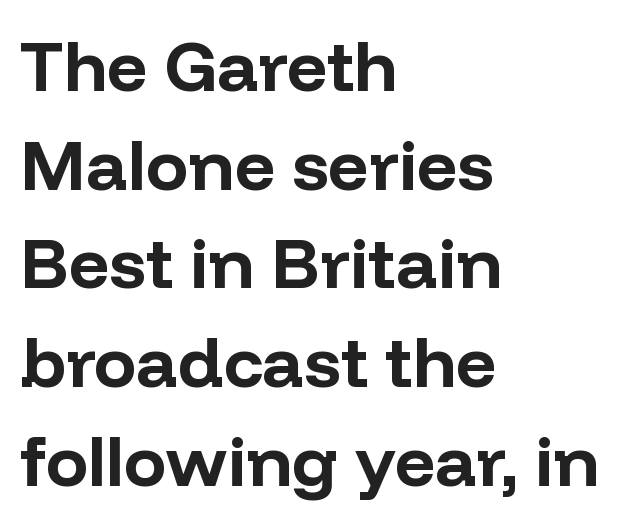
{"serif": "no", "italic": "no", "bold": "yes", "weight": "bold", "width": "normal", "stroke_contrast": "low", "x_height": "medium", "monospaced": "no", "underline": "no", "align": "left", "line_spacing": "normal", "line_spacing_ratio": 1.39, "letter_spacing": "normal", "letter_spacing_em": 0.0, "glyph_px": 71}
